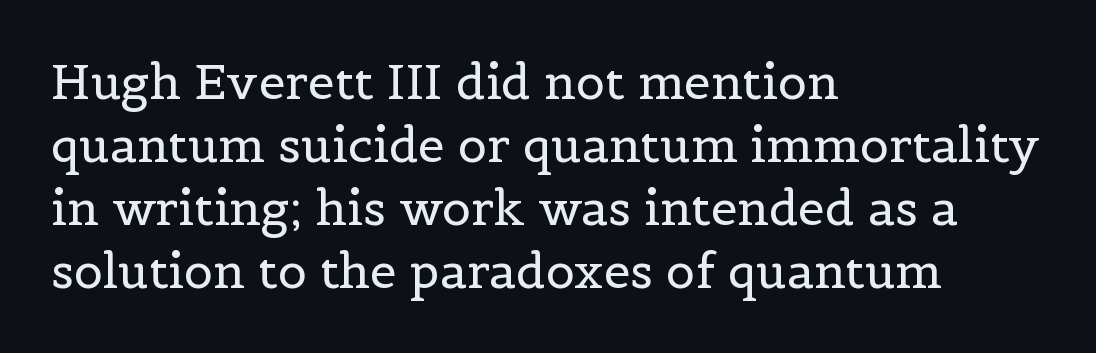
No chunkiness to these letters — they're not bold. Proportional: the letters do not fall into vertical columns. Caption: multi-line text, flush left, ragged right. Is there any slant? The stems are plumb. Beneath every word, the page is bare. This sample uses plain, unmodified letter spacing.
